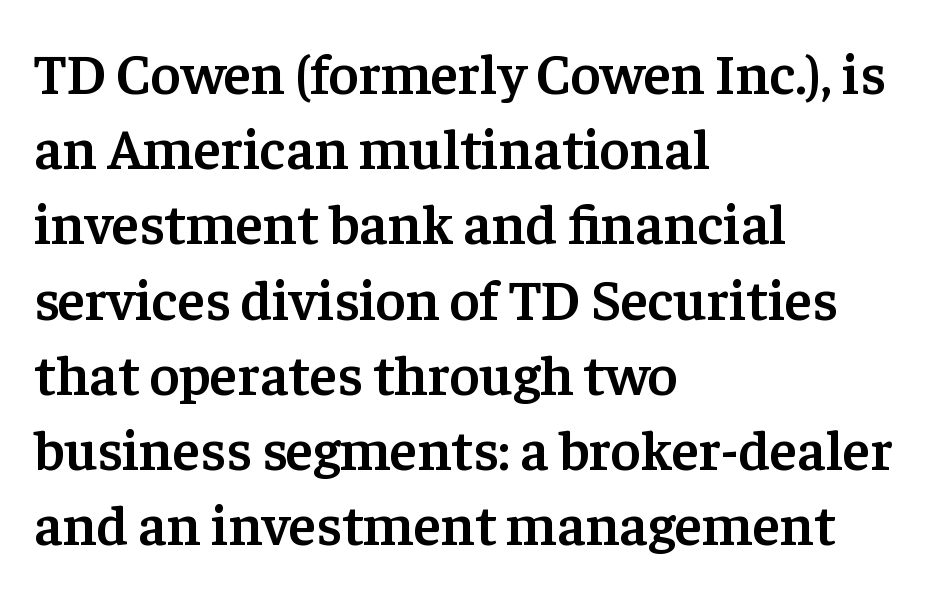
{"serif": "yes", "italic": "no", "bold": "semi", "weight": "semibold", "width": "normal", "stroke_contrast": "low", "x_height": "medium", "monospaced": "no", "underline": "no", "align": "left", "line_spacing": "normal", "line_spacing_ratio": 1.32, "letter_spacing": "normal", "letter_spacing_em": 0.0, "glyph_px": 57}
